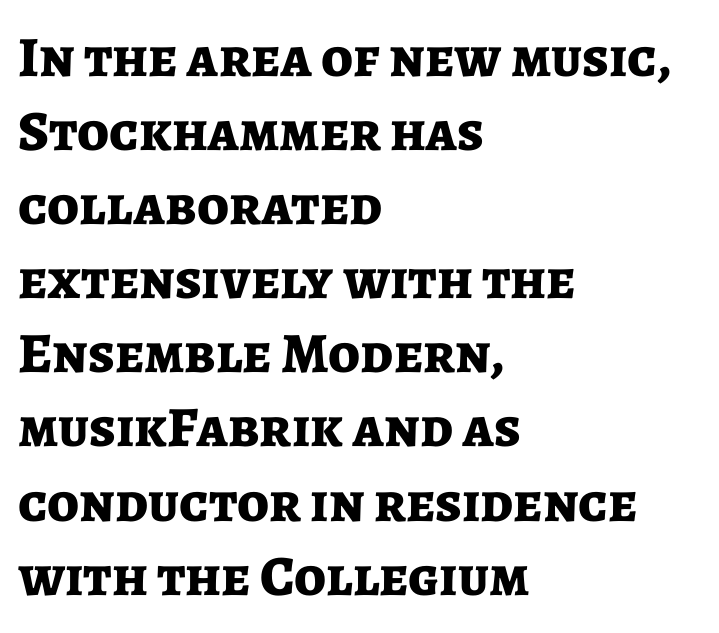
{"serif": "no", "italic": "no", "bold": "yes", "weight": "bold", "width": "normal", "stroke_contrast": "low", "x_height": "medium", "monospaced": "no", "underline": "no", "align": "left", "line_spacing": "normal", "line_spacing_ratio": 1.3, "letter_spacing": "normal", "letter_spacing_em": 0.0, "glyph_px": 57}
